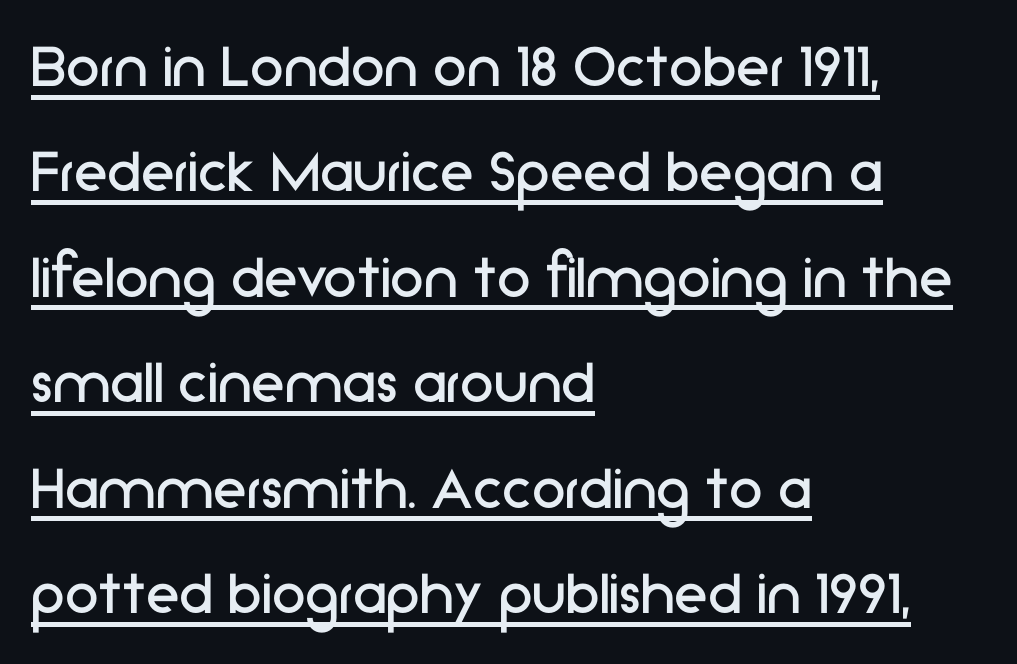
Q: Is the text bold? A: No.
Q: Is the text italic (slanted)? A: No, it is upright.
Q: Is the typeface a serif or a sans-serif typeface? A: Sans-serif.
Q: Is the text underlined? A: Yes.
Q: How is the paragraph aligned? A: Left-aligned.
Q: Is the spacing between letters normal or unusually wide? A: Normal.
Q: Is the spacing between lines tight, normal or loose? A: Normal.
Q: Width (condensed, normal, or wide)? A: Normal.
Q: Stroke contrast? A: Low.
Q: x-height? A: Medium.
Q: Monospaced? A: No.
